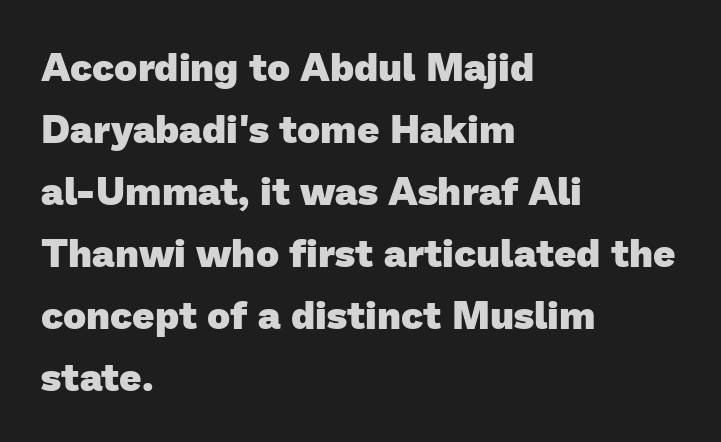
Q: Is the text bold? A: Yes.
Q: Is the typeface a serif or a sans-serif typeface? A: Sans-serif.
Q: Is the text underlined? A: No.
Q: How is the paragraph aligned? A: Left-aligned.
Q: Is the spacing between letters normal or unusually wide? A: Normal.
Q: Is the spacing between lines tight, normal or loose? A: Normal.
Q: Width (condensed, normal, or wide)? A: Normal.
Q: Stroke contrast? A: Low.
Q: x-height? A: Medium.
Q: Monospaced? A: No.
